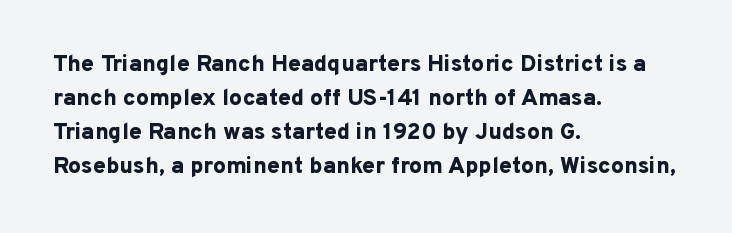
{"italic": "no", "bold": "yes", "underline": "no", "align": "left", "line_spacing": "normal", "line_spacing_ratio": 1.48, "letter_spacing": "normal", "letter_spacing_em": 0.0, "glyph_px": 23}
